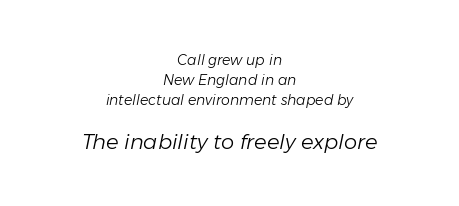
The image shows 21 px text type, italic (leaning right); set centered, normal line spacing (1.43x), normal letter spacing, not underlined; the second (bottom) block is 1.5x larger.
